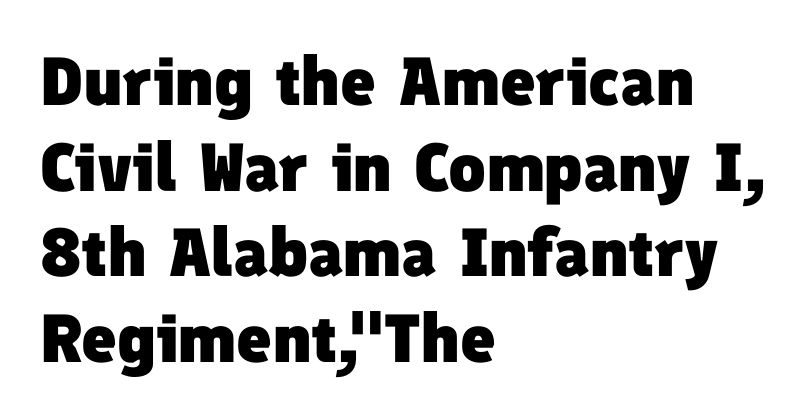
Check under the words: just untouched page. The passage shown is typed in a proportional face where columns would drift. Nope, no serifs anywhere on these letters. The characters look thick and weighty, a clear bold. These lines keep a tight, regular rhythm from letter to letter.
